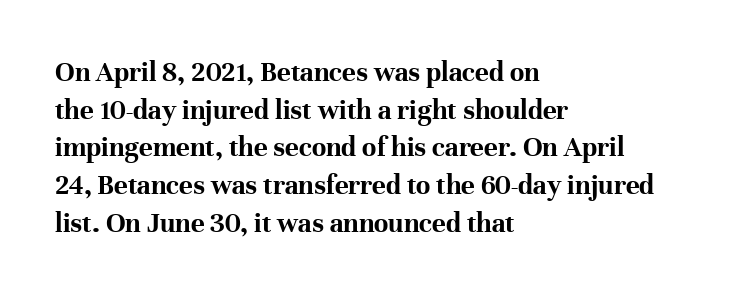
Q: Is the text bold? A: Yes.
Q: Is the text italic (slanted)? A: No, it is upright.
Q: Is the typeface a serif or a sans-serif typeface? A: Serif.
Q: Is the text underlined? A: No.
Q: How is the paragraph aligned? A: Left-aligned.
Q: Is the spacing between letters normal or unusually wide? A: Normal.
Q: Is the spacing between lines tight, normal or loose? A: Normal.
Q: Width (condensed, normal, or wide)? A: Normal.
Q: Stroke contrast? A: High.
Q: x-height? A: Medium.
Q: Monospaced? A: No.
